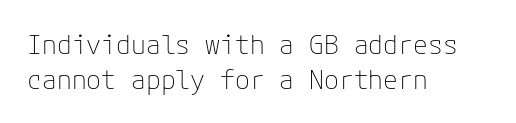
Q: Is the text bold? A: No.
Q: Is the text italic (slanted)? A: No, it is upright.
Q: Is the text underlined? A: No.
Q: How is the paragraph aligned? A: Left-aligned.
Q: Is the spacing between letters normal or unusually wide? A: Normal.
Q: Is the spacing between lines tight, normal or loose? A: Normal.
